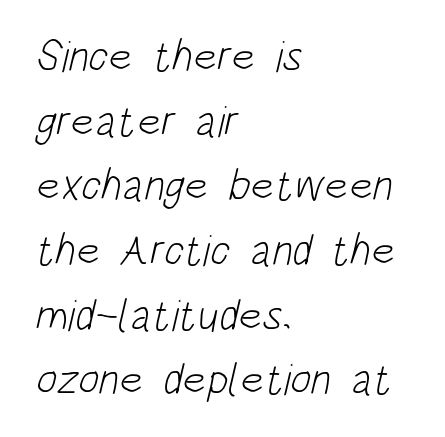
Glance below the letters and you will spot only blank space. All the whitespace from short lines collects on the right. This sample keeps an unexceptional amount of space between lines. Spacing between characters is what you'd get straight out of the box. Does the type have serifs? No, each stem ends abruptly. The letters advance in unequal steps, a hallmark of proportional type.
